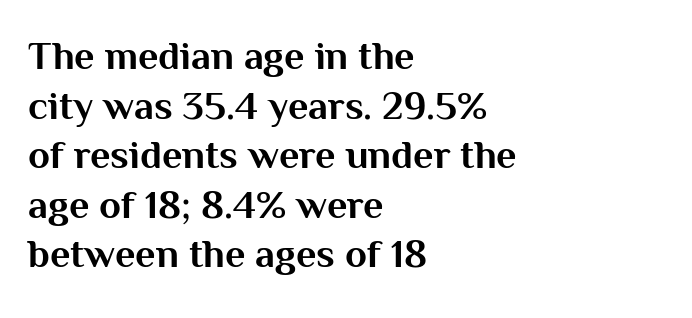
This rendering leaves character spacing at its baseline value. Words float on clear page, feet unadorned. Do the characters align in a grid? No, the font is proportional. These lines are set flush left with a ragged right edge. The letters are bold, with thick, heavy strokes. You can tell it's not italic because the verticals are truly vertical.
